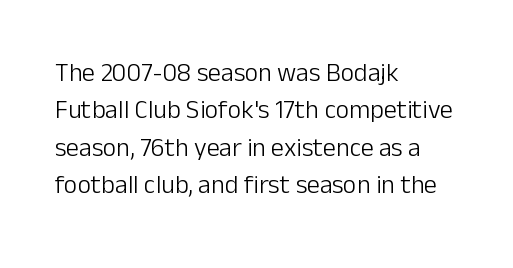
Is the letter spacing exaggerated? No — it looks like the ordinary default. This block has exactly the height ordinary leading produces. This is the regular roman posture of the typeface. Weight: not bold — regular or lighter.
